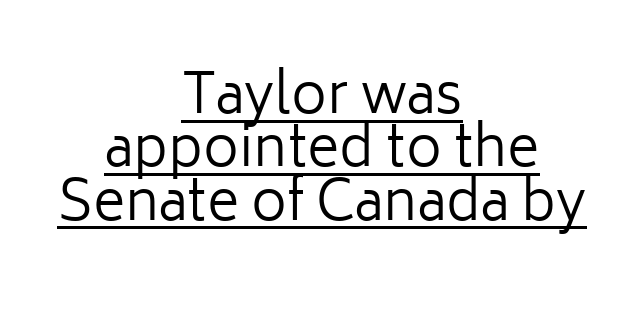
{"serif": "no", "italic": "no", "bold": "no", "weight": "regular", "width": "normal", "stroke_contrast": "low", "x_height": "medium", "monospaced": "no", "underline": "yes", "align": "center", "line_spacing": "tight", "line_spacing_ratio": 0.97, "letter_spacing": "normal", "letter_spacing_em": 0.0, "glyph_px": 55}
